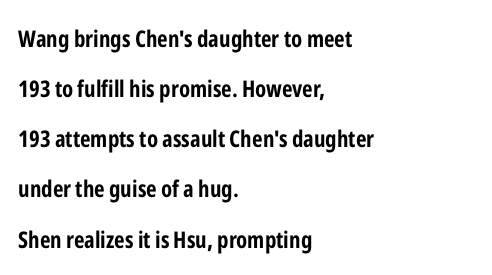
{"italic": "no", "bold": "yes", "underline": "no", "align": "left", "line_spacing": "loose", "line_spacing_ratio": 2.18, "letter_spacing": "normal", "letter_spacing_em": 0.0, "glyph_px": 23}
